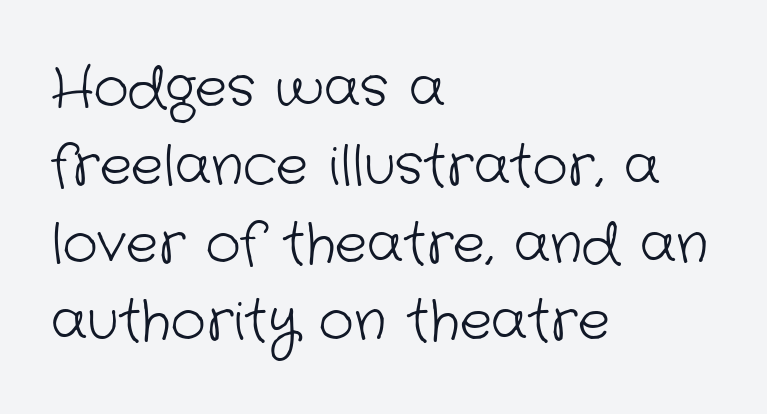
Q: Is the text bold? A: No.
Q: Is the typeface a serif or a sans-serif typeface? A: Sans-serif.
Q: Is the text underlined? A: No.
Q: How is the paragraph aligned? A: Left-aligned.
Q: Is the spacing between letters normal or unusually wide? A: Normal.
Q: Is the spacing between lines tight, normal or loose? A: Normal.
Q: Width (condensed, normal, or wide)? A: Normal.
Q: Stroke contrast? A: Low.
Q: x-height? A: Medium.
Q: Monospaced? A: No.
